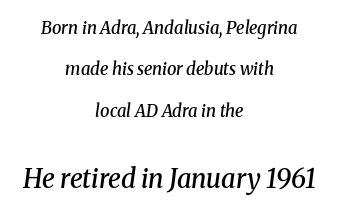
Slant detected: the letters are inclined. The typesetting leans somewhat heavy: a semibold. Plain, unruled lines of type. Line spacing here is loose. The lower block of text is set noticeably larger than the block above it.
